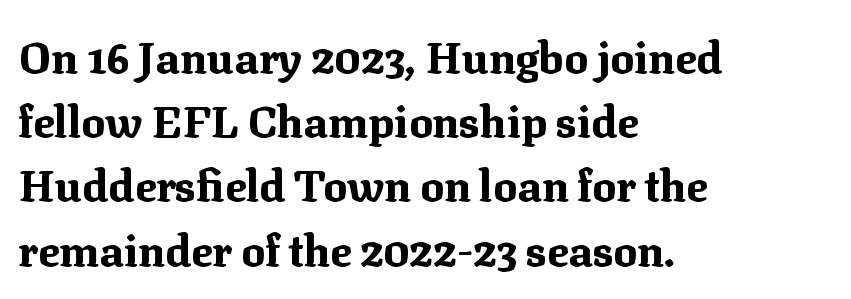
The image shows 44 px bold serif type, upright; set left-aligned, normal line spacing (1.46x), normal letter spacing, not underlined; medium stroke contrast and a medium x-height.
